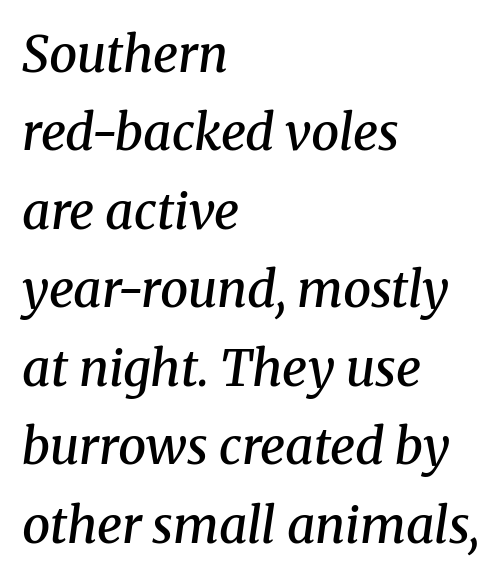
The image shows 50 px semibold serif type, italic (leaning right); set left-aligned, normal line spacing (1.57x), normal letter spacing, not underlined; medium stroke contrast and a medium x-height.
